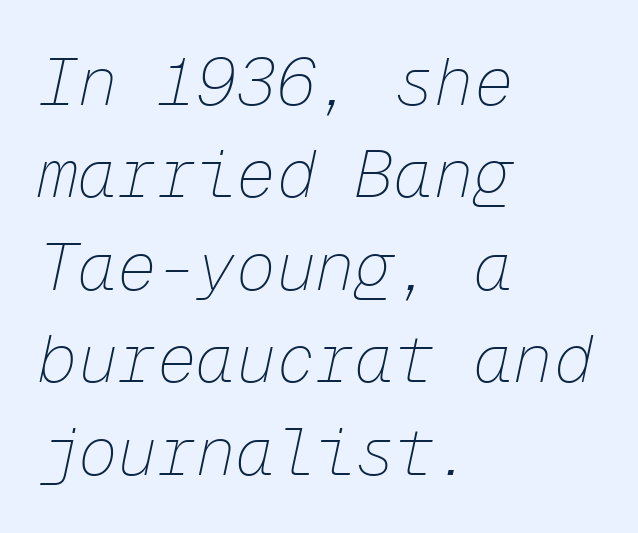
The image shows 66 px thin type, italic (leaning right), monospaced; set left-aligned, normal line spacing (1.4x), normal letter spacing, not underlined; low stroke contrast and a medium x-height.
